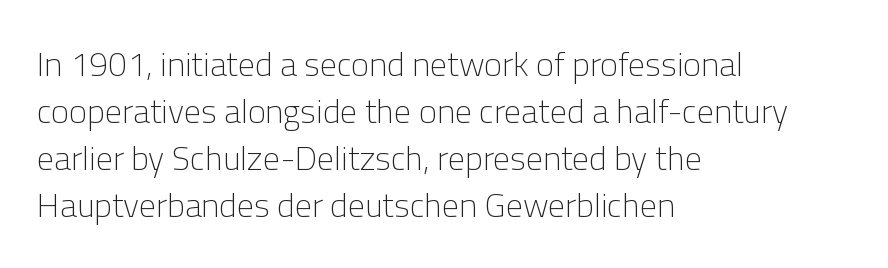
The image shows 34 px light sans-serif type, upright; set left-aligned, normal line spacing (1.38x), normal letter spacing, not underlined; low stroke contrast and a medium x-height.
